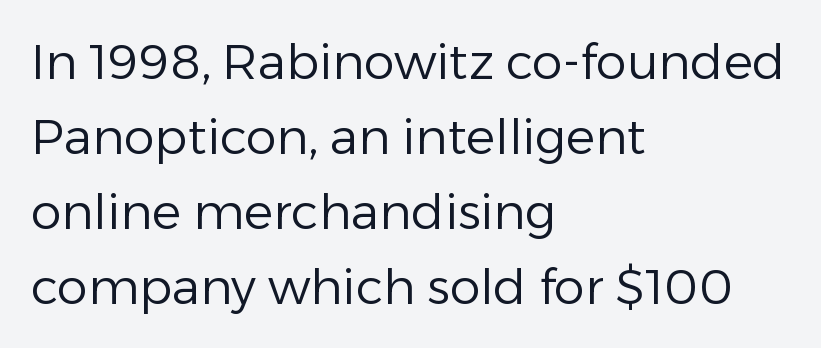
{"serif": "no", "italic": "no", "bold": "no", "weight": "regular", "width": "normal", "stroke_contrast": "low", "x_height": "medium", "monospaced": "no", "underline": "no", "align": "left", "line_spacing": "normal", "line_spacing_ratio": 1.53, "letter_spacing": "normal", "letter_spacing_em": 0.0, "glyph_px": 49}
